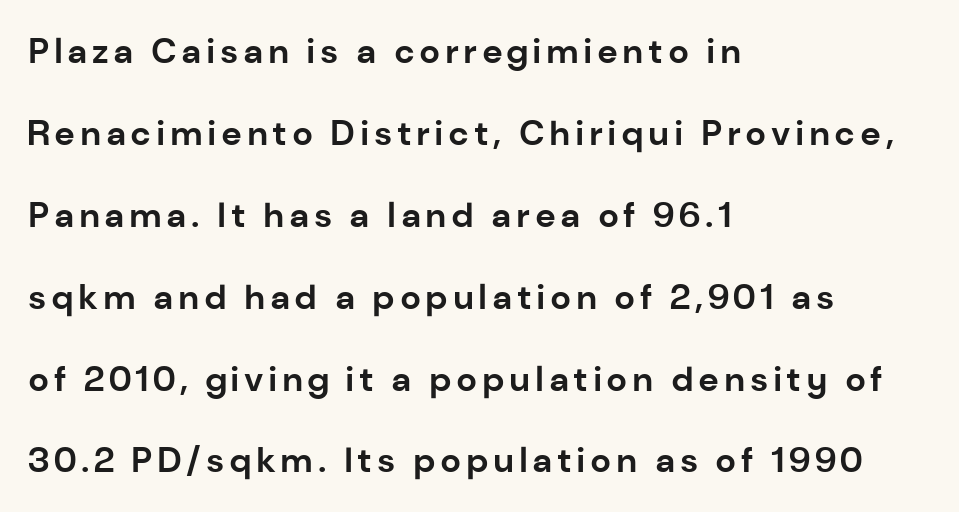
Spacing verdict: proportional, widths tailored to each character. Italic: no, the glyphs are upright roman. No feet cap the strokes, marking this as sans-serif type. Where is the straight margin? On the left. Its strokes are broad and dark, the hallmark of bold type.
